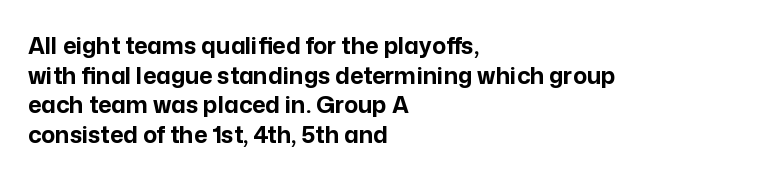
The image shows 23 px bold type, upright; set left-aligned, normal line spacing (1.29x), normal letter spacing, not underlined.
